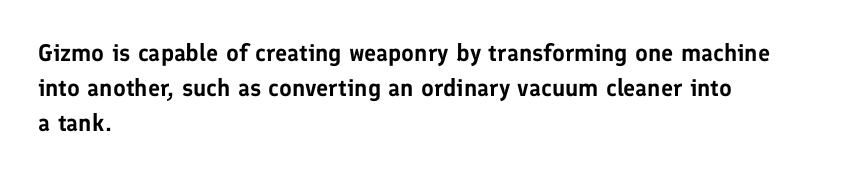
{"italic": "no", "underline": "no", "align": "left", "line_spacing": "normal", "line_spacing_ratio": 1.46, "letter_spacing": "normal", "letter_spacing_em": 0.0, "glyph_px": 24}
